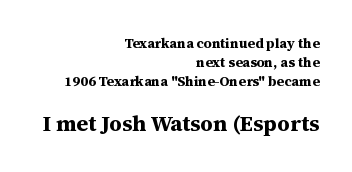
{"italic": "no", "bold": "yes", "underline": "no", "align": "right", "line_spacing": "normal", "line_spacing_ratio": 1.36, "letter_spacing": "normal", "letter_spacing_em": 0.0, "larger_block": "second", "size_ratio": 1.57, "glyph_px": 22}
